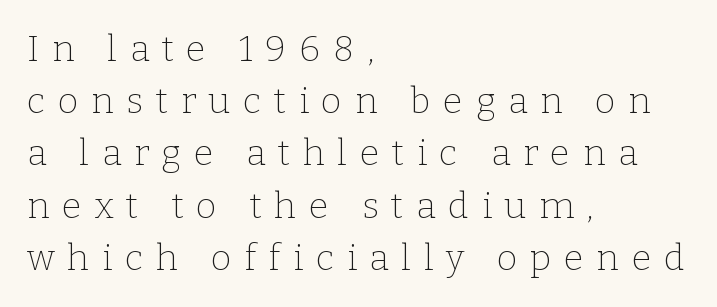
The letterforms stand isolated, each surrounded by extra space. Does the lettering tilt? It doesn't — this is upright. The letters advance in unequal steps, a hallmark of proportional type. Successive baselines arrive at the customary interval.
